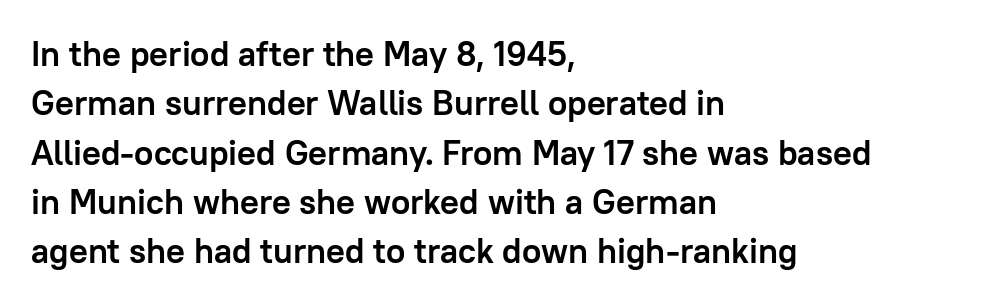
{"serif": "no", "italic": "no", "bold": "yes", "weight": "semibold", "width": "normal", "stroke_contrast": "low", "x_height": "medium", "monospaced": "no", "underline": "no", "align": "left", "line_spacing": "normal", "line_spacing_ratio": 1.41, "letter_spacing": "normal", "letter_spacing_em": 0.0, "glyph_px": 35}
